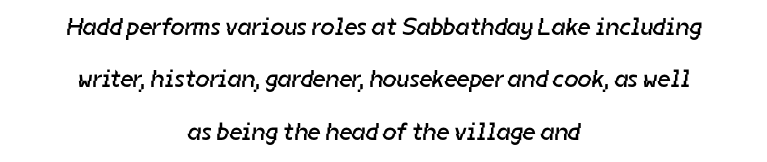
The image shows 25 px text type; set centered, loose line spacing (2.1x), normal letter spacing, not underlined.
